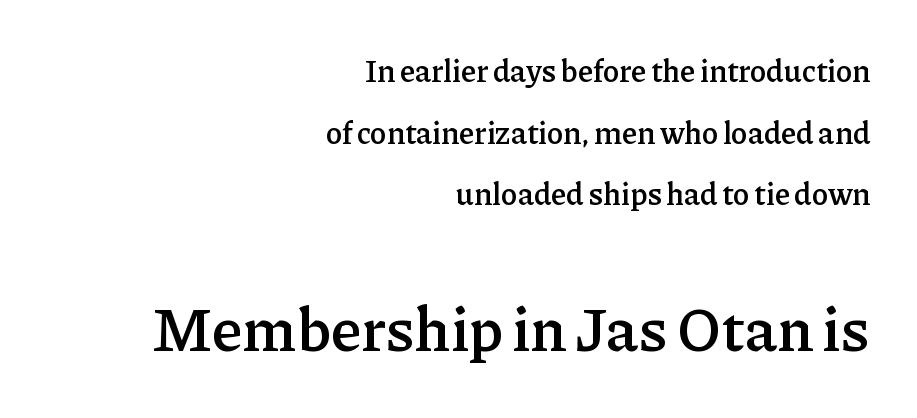
No extra tracking has been applied to these lines. The space beneath each line is pristine and unruled. The passage shown stacks its lines with a broad gap. In CSS terms this would be text-align: right. Yep, those are serifs on the letters. Ascenders rise straight up at ninety degrees.
